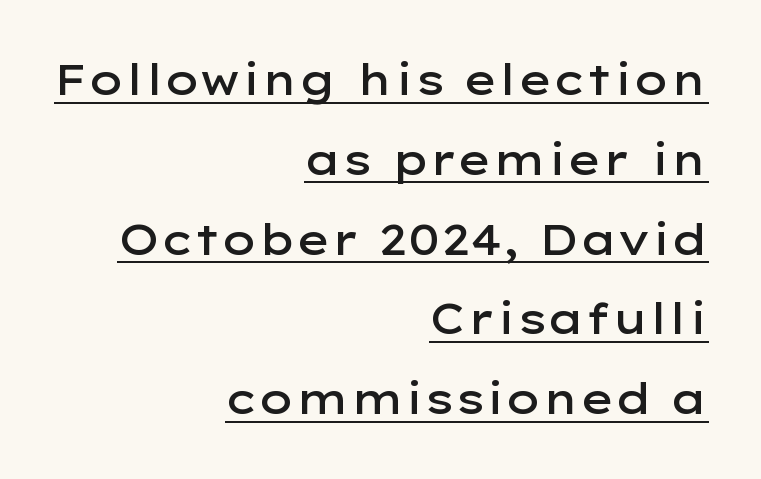
{"serif": "no", "italic": "no", "bold": "semi", "weight": "semibold", "width": "wide", "stroke_contrast": "low", "x_height": "medium", "monospaced": "no", "underline": "yes", "align": "right", "line_spacing": "loose", "line_spacing_ratio": 1.9, "letter_spacing": "normal", "letter_spacing_em": 0.0, "glyph_px": 42}
